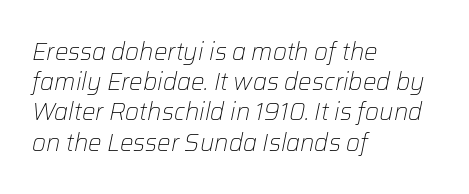
The space between consecutive lines is moderate. The typesetter chose a ragged-right arrangement here. Honestly, there is no underline to notice here at all. The glyphs look as if they've been sheared to an angle. Heaviness? Minimal to ordinary, like unemphasized prose. Between one letter and the next there's only the usual sliver of space.
